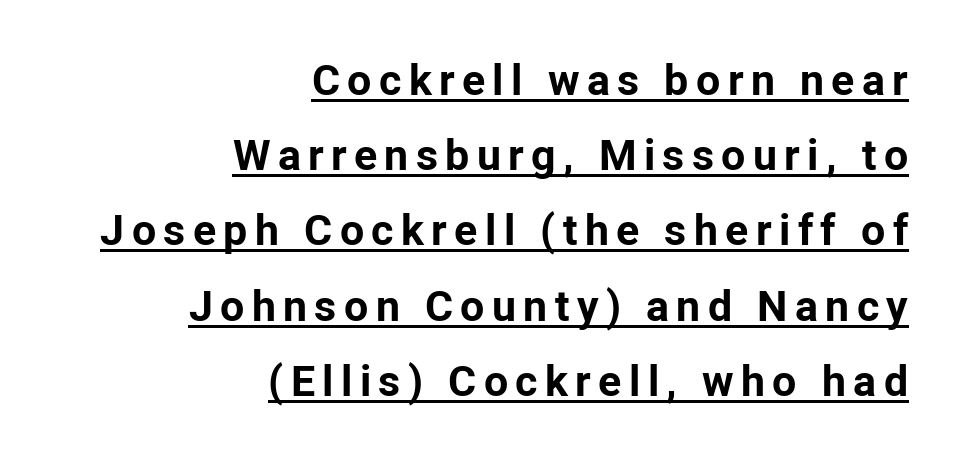
The image shows 43 px bold sans-serif type, upright; set right-aligned, line spacing 1.75x, underlined; low stroke contrast and a medium x-height.
